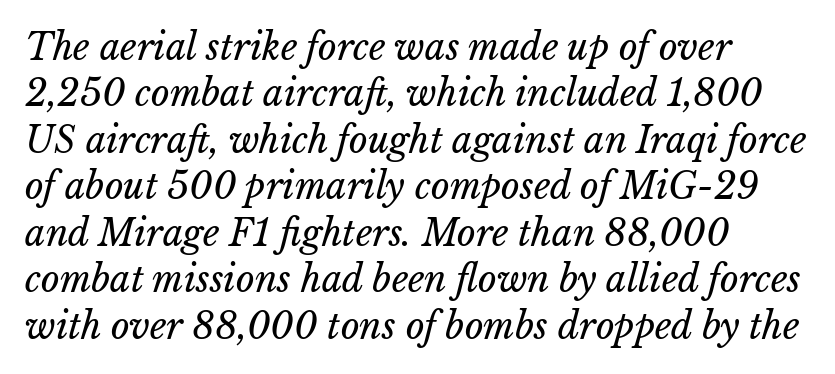
{"italic": "yes", "lean": "right", "slant_degrees": 15, "bold": "no", "weight": "regular", "width": "normal", "stroke_contrast": "low", "x_height": "medium", "monospaced": "no", "underline": "no", "align": "left", "line_spacing": "normal", "line_spacing_ratio": 1.29, "letter_spacing": "normal", "letter_spacing_em": 0.0, "glyph_px": 36}
